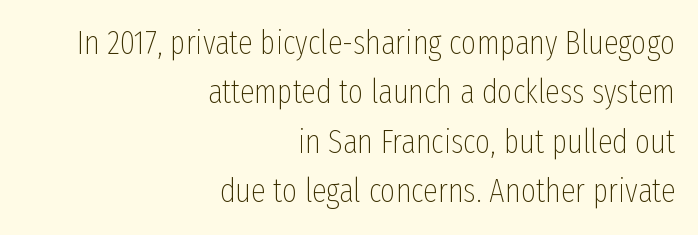
The image shows 33 px thin, condensed sans-serif type, upright; set right-aligned, normal line spacing (1.5x), normal letter spacing, not underlined; low stroke contrast and a medium x-height.
